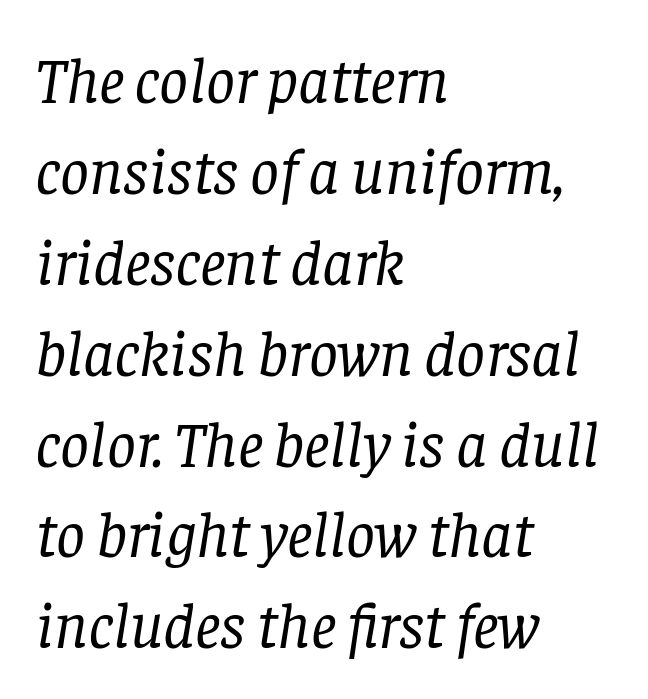
The image shows 64 px regular-weight serif type, italic (leaning right); set left-aligned, normal line spacing (1.42x), normal letter spacing, not underlined; low stroke contrast and a large x-height.
